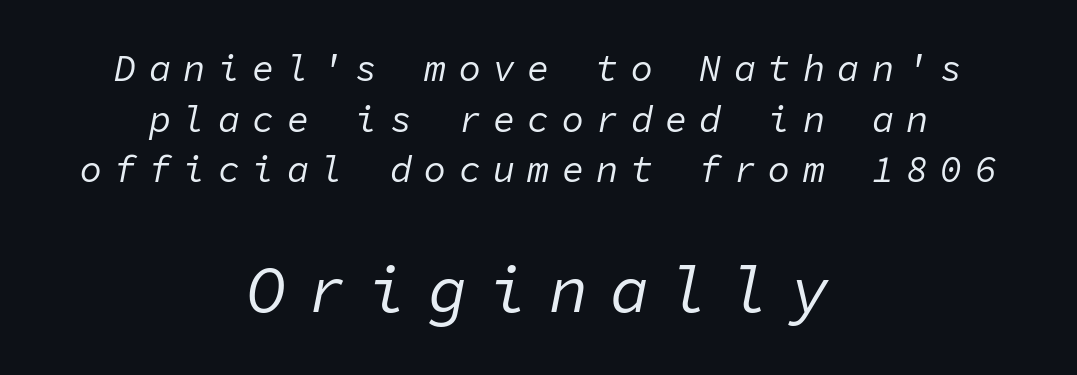
{"italic": "yes", "lean": "right", "slant_degrees": 11, "bold": "no", "weight": "regular", "width": "normal", "stroke_contrast": "low", "x_height": "medium", "monospaced": "yes", "underline": "no", "align": "center", "line_spacing": "normal", "line_spacing_ratio": 1.37, "letter_spacing": "wide", "letter_spacing_em": 0.33, "larger_block": "second", "size_ratio": 1.76, "glyph_px": 65}
